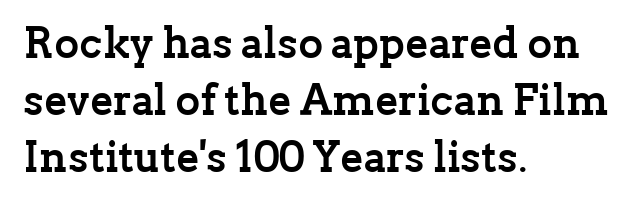
Bare-footed words on every line. A roman cut, with each character standing at attention. The passage shown is typed in a proportional face where columns would drift. I'd describe the lettering as bold — thick and assertive. The paragraph has a hard left edge and a soft right edge. The text was rendered using a seriffed face with decorative stroke endings.
